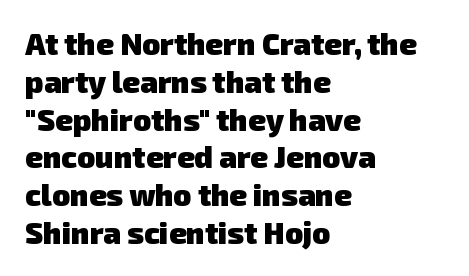
Q: Is the text bold? A: Yes.
Q: Is the typeface a serif or a sans-serif typeface? A: Sans-serif.
Q: Is the text underlined? A: No.
Q: How is the paragraph aligned? A: Left-aligned.
Q: Is the spacing between letters normal or unusually wide? A: Normal.
Q: Is the spacing between lines tight, normal or loose? A: Normal.
Q: Width (condensed, normal, or wide)? A: Normal.
Q: Stroke contrast? A: Low.
Q: x-height? A: Medium.
Q: Monospaced? A: No.
